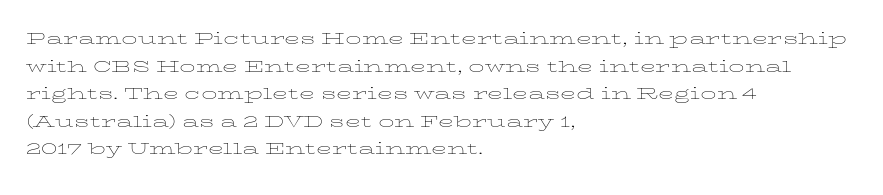
The image shows 21 px text type, upright; set left-aligned, normal line spacing (1.31x), normal letter spacing, not underlined.
